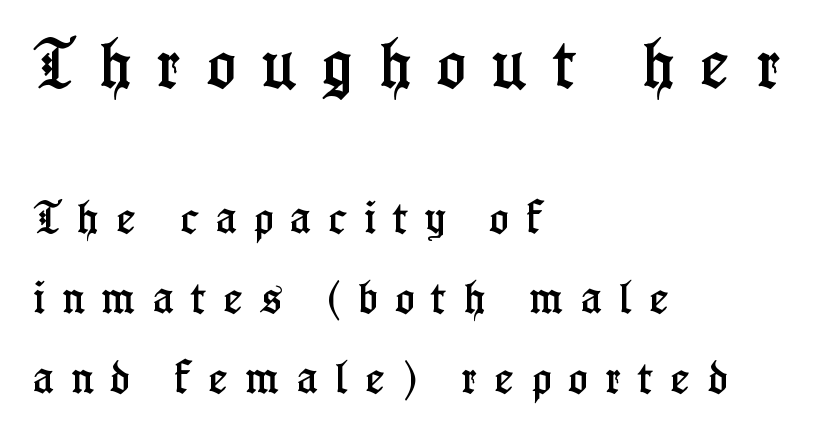
These lines are composed in type with serifs. The leading is generous, giving the passage an open texture. The lines in this sample share a left origin and differ only in where they stop. Posture: straight, roman, zero tilt. Inter-character spacing is expanded well beyond the font's built-in metrics. Think of a printed novel: that variable character pitch is what you see here.
